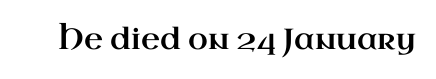
Short note: letters normally spaced. Characters remain perfectly vertical along every line. Here the designer chose a conventional face with non-uniform glyph widths. Words float on clear page, feet unadorned.
